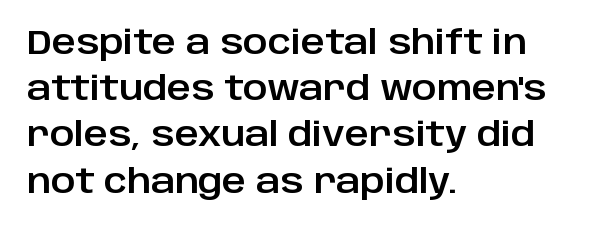
{"serif": "no", "italic": "no", "width": "normal", "stroke_contrast": "low", "x_height": "large", "monospaced": "no", "underline": "no", "align": "left", "line_spacing": "normal", "line_spacing_ratio": 1.4, "letter_spacing": "normal", "letter_spacing_em": 0.0, "glyph_px": 33}
